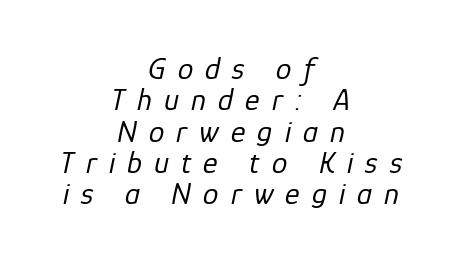
Q: Is the text bold? A: No.
Q: Is the text italic (slanted)? A: Yes, it leans right by about 12 degrees.
Q: Is the text underlined? A: No.
Q: How is the paragraph aligned? A: Centered.
Q: Is the spacing between letters normal or unusually wide? A: Unusually wide.
Q: Is the spacing between lines tight, normal or loose? A: Tight.
Q: Width (condensed, normal, or wide)? A: Normal.
Q: Stroke contrast? A: Low.
Q: x-height? A: Medium.
Q: Monospaced? A: No.
